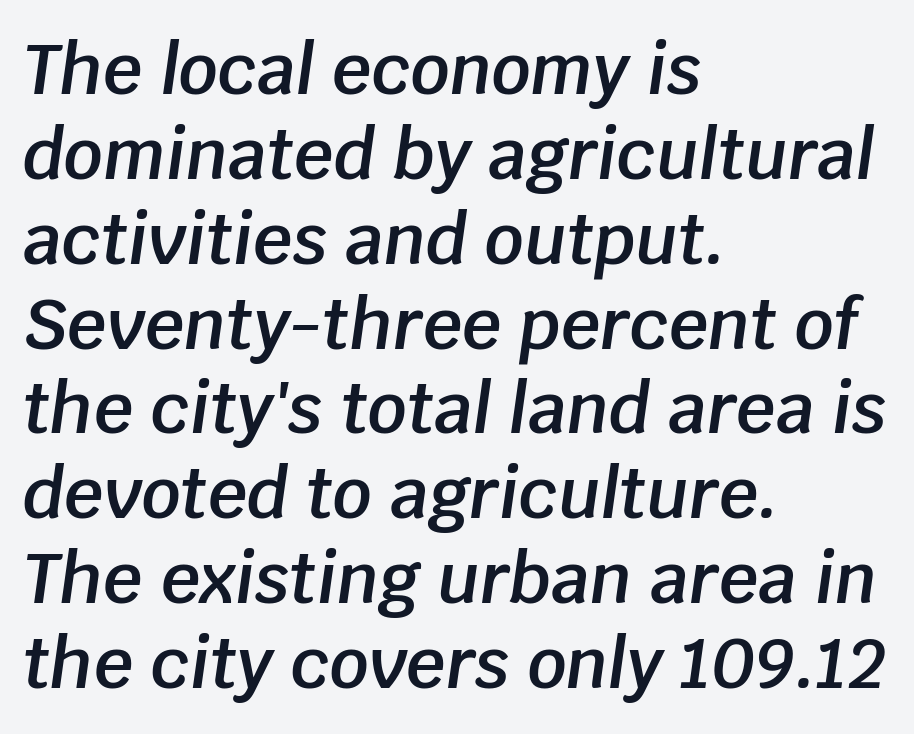
The passage is arranged the way most books set body copy — flush left. A typesetter would mark this as italic. As a designer I'd log this as weight 600, semibold. The letterforms sit shoulder to shoulder at normal distance.
